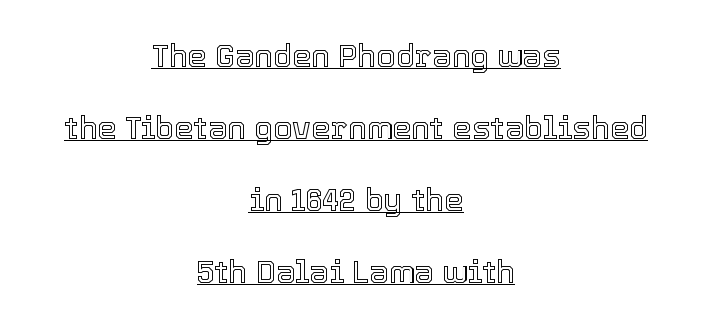
The image shows 31 px text type, upright; set centered, loose line spacing (2.32x), normal letter spacing, underlined; a medium x-height.
